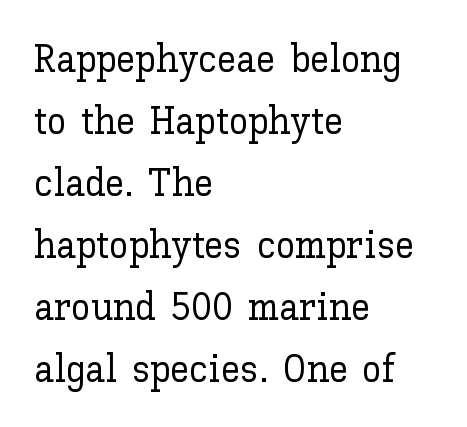
{"italic": "no", "width": "normal", "stroke_contrast": "low", "x_height": "medium", "monospaced": "no", "underline": "no", "align": "left", "line_spacing": "normal", "line_spacing_ratio": 1.59, "letter_spacing": "normal", "letter_spacing_em": 0.0, "glyph_px": 39}
